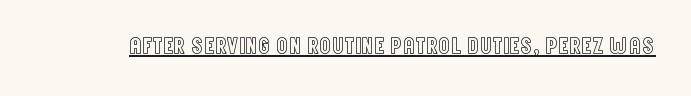
The image shows 24 px text type, upright; set normal letter spacing, underlined.
